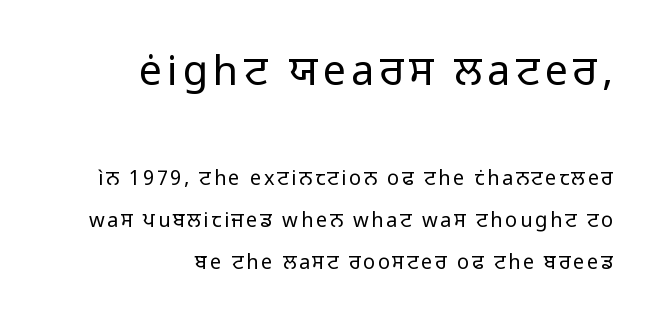
Visually the block forms a straight wall on the right and a jagged coastline on the left. I'd call this a sans setting — the letters go barefoot. Stems here are at most as thick as an everyday book face. One glance says open: line gaps are wider than usual.
